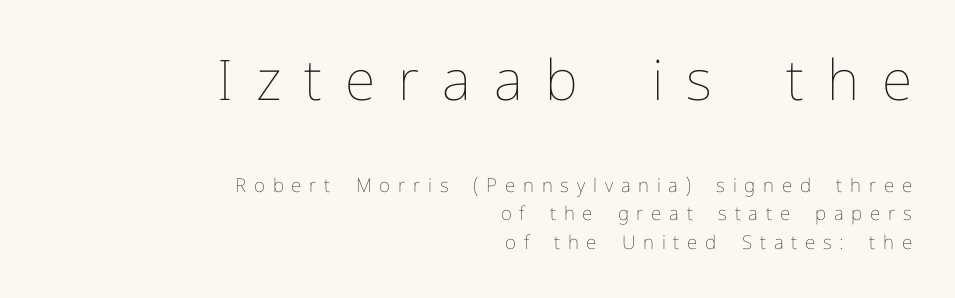
The image shows 56 px thin type, upright; set right-aligned, normal line spacing (1.5x), unusually wide letter spacing (+0.41 em), not underlined; the first (top) block is 2.95x larger; low stroke contrast and a medium x-height.
